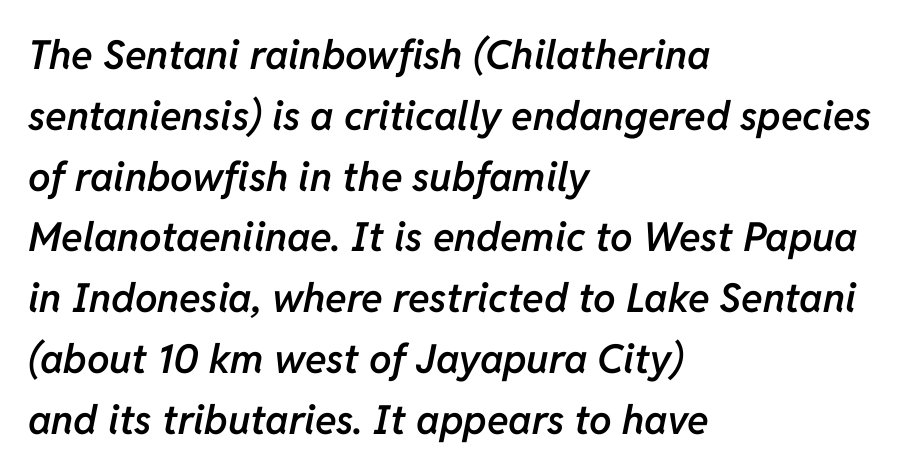
The image shows 40 px semibold type, italic (leaning right); set left-aligned, normal line spacing (1.52x), normal letter spacing, not underlined; low stroke contrast and a medium x-height.
